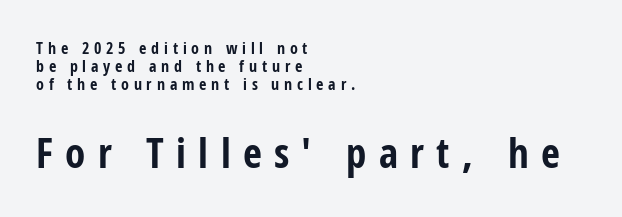
The image shows 41 px bold, condensed sans-serif type, upright; set left-aligned, tight line spacing (1.14x), unusually wide letter spacing (+0.3 em), not underlined; the second (bottom) block is 2.56x larger; low stroke contrast and a medium x-height.
